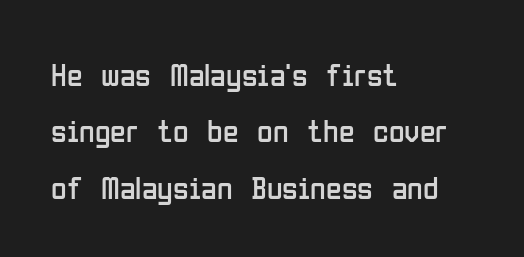
{"serif": "no", "italic": "no", "bold": "no", "weight": "regular", "width": "condensed", "stroke_contrast": "low", "x_height": "medium", "monospaced": "no", "underline": "no", "align": "left", "line_spacing_ratio": 1.76, "letter_spacing": "normal", "letter_spacing_em": 0.0, "glyph_px": 32}
